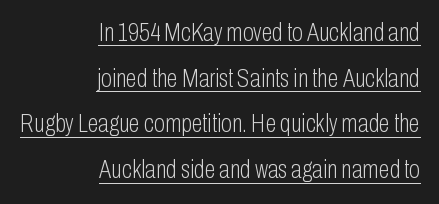
Vertical stems look standard width or narrower in stroke. Upright lettering throughout. Does the copy run flush right? Yes — the right margin is perfectly even. These characters rest on top of a visible drawn line. Glyph-to-glyph distance matches everyday printed text.
